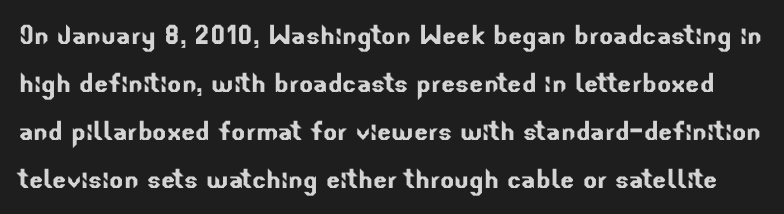
The passage shown has conventional tracking throughout. This rendering features lettering with no underline. Here the designer chose a conventional face with non-uniform glyph widths. Leading: standard.
